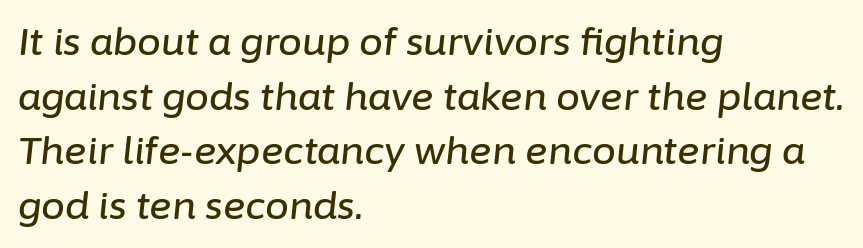
The lettering tilts uniformly, giving the passage an italic look. In terms of letterspacing, this is plain default setting. Note the varied advance widths — an 'i' is clearly narrower than an 'm'. Successive baselines arrive at the customary interval. All the whitespace from short lines collects on the right. This rendering features lettering with no underline.
